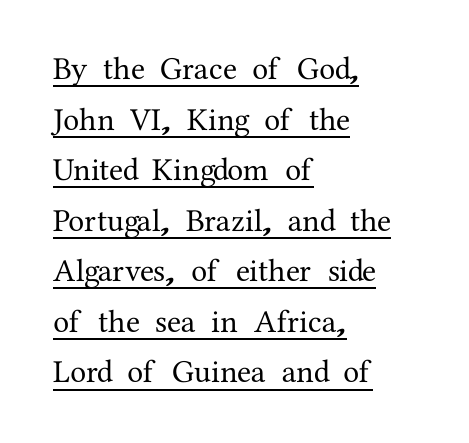
A typesetter would call this proportional, since set widths differ per character. One-word summary of the alignment: left. Horizontal bands of white between lines are of average thickness. Serifs: yes, visible at the terminals of the letterforms. This rendering leaves character spacing at its baseline value. Every character sits straight up, as roman type does.
